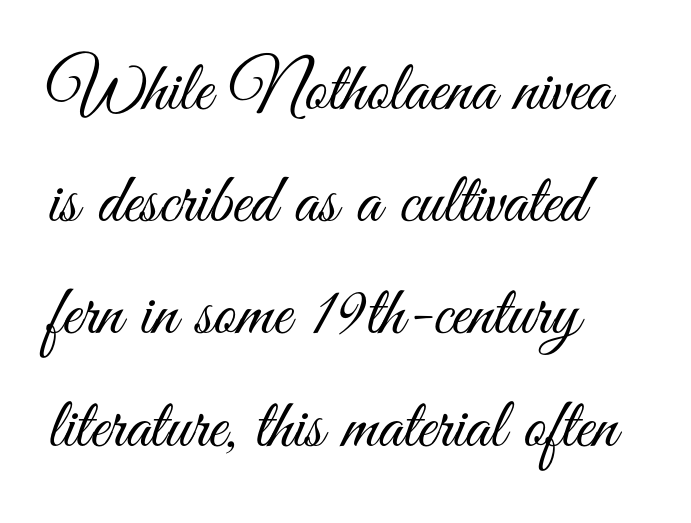
The letters advance in unequal steps, a hallmark of proportional type. Evenly set lines give the paragraph a standard silhouette. No extra tracking has been applied to these lines.
